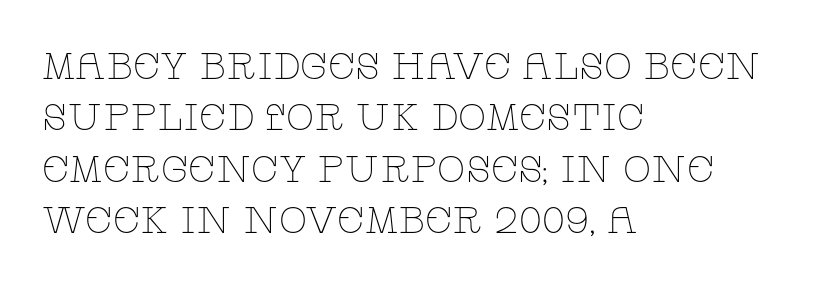
The image shows 37 px thin, wide serif type, upright; set left-aligned, normal line spacing (1.39x), normal letter spacing, not underlined; low stroke contrast and a large x-height.
